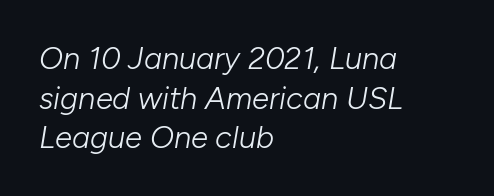
Q: Is the text bold? A: No.
Q: Is the text italic (slanted)? A: Yes, it leans right by about 10 degrees.
Q: Is the text underlined? A: No.
Q: How is the paragraph aligned? A: Left-aligned.
Q: Is the spacing between letters normal or unusually wide? A: Normal.
Q: Is the spacing between lines tight, normal or loose? A: Normal.
Q: Width (condensed, normal, or wide)? A: Normal.
Q: Stroke contrast? A: Low.
Q: x-height? A: Medium.
Q: Monospaced? A: No.
